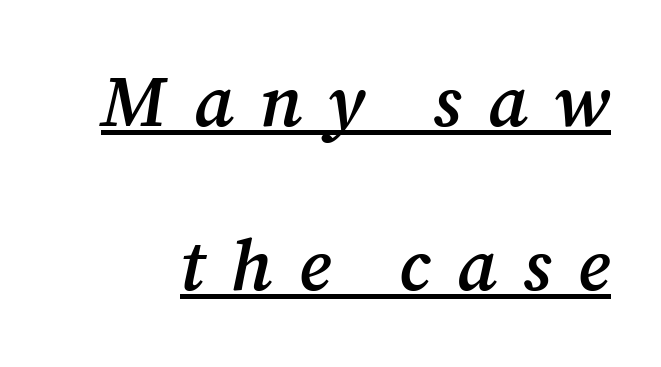
The image shows 72 px semibold serif type, italic (leaning right); set loose line spacing (2.28x), unusually wide letter spacing (+0.36 em), underlined; medium stroke contrast and a medium x-height.
